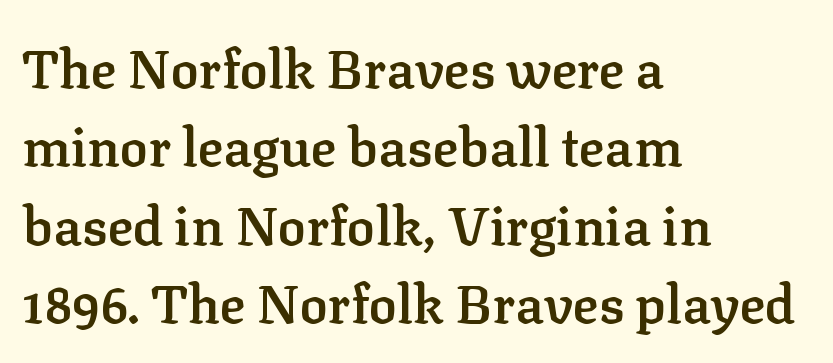
Q: Is the text bold? A: Semi-bold.
Q: Is the text italic (slanted)? A: No, it is upright.
Q: Is the typeface a serif or a sans-serif typeface? A: Serif.
Q: Is the text underlined? A: No.
Q: How is the paragraph aligned? A: Left-aligned.
Q: Is the spacing between letters normal or unusually wide? A: Normal.
Q: Is the spacing between lines tight, normal or loose? A: Normal.
Q: Width (condensed, normal, or wide)? A: Normal.
Q: Stroke contrast? A: Low.
Q: x-height? A: Medium.
Q: Monospaced? A: No.
